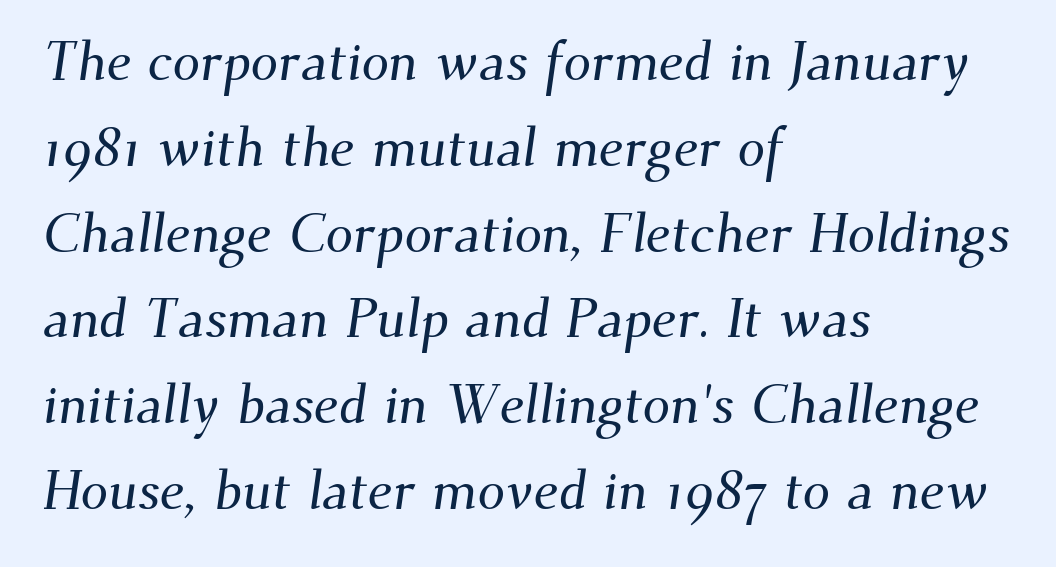
Q: Is the typeface a serif or a sans-serif typeface? A: Serif.
Q: Is the text underlined? A: No.
Q: How is the paragraph aligned? A: Left-aligned.
Q: Is the spacing between letters normal or unusually wide? A: Normal.
Q: Is the spacing between lines tight, normal or loose? A: Normal.
Q: Width (condensed, normal, or wide)? A: Normal.
Q: Stroke contrast? A: Medium.
Q: x-height? A: Small.
Q: Monospaced? A: No.
